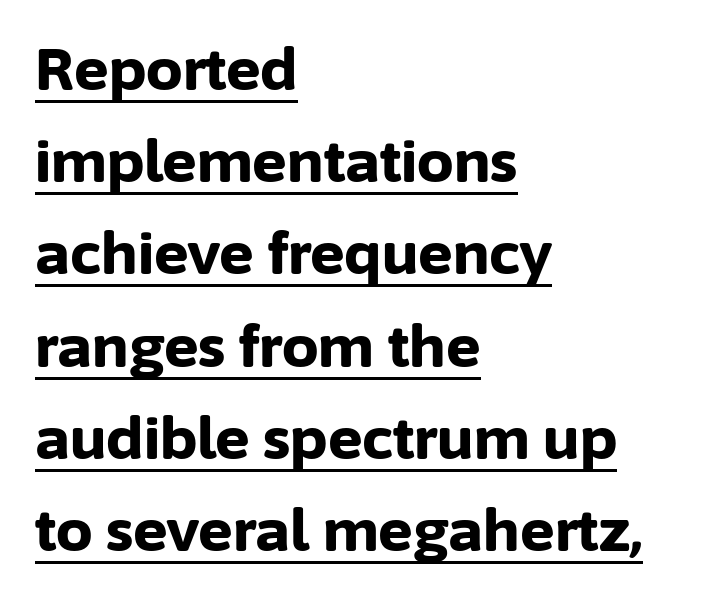
{"serif": "no", "italic": "no", "bold": "yes", "weight": "bold", "width": "normal", "stroke_contrast": "low", "x_height": "medium", "monospaced": "no", "underline": "yes", "align": "left", "line_spacing": "normal", "line_spacing_ratio": 1.59, "letter_spacing": "normal", "letter_spacing_em": 0.0, "glyph_px": 58}
